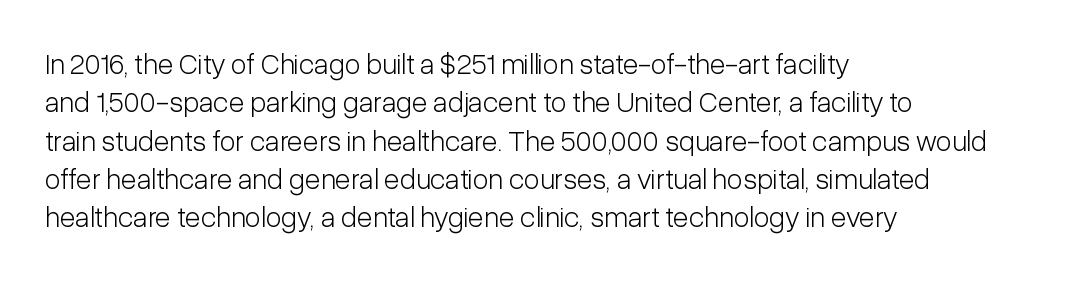
Q: Is the text bold? A: No.
Q: Is the text italic (slanted)? A: No, it is upright.
Q: Is the typeface a serif or a sans-serif typeface? A: Sans-serif.
Q: Is the text underlined? A: No.
Q: How is the paragraph aligned? A: Left-aligned.
Q: Is the spacing between letters normal or unusually wide? A: Normal.
Q: Is the spacing between lines tight, normal or loose? A: Normal.
Q: Width (condensed, normal, or wide)? A: Condensed.
Q: Stroke contrast? A: Low.
Q: x-height? A: Medium.
Q: Monospaced? A: No.
